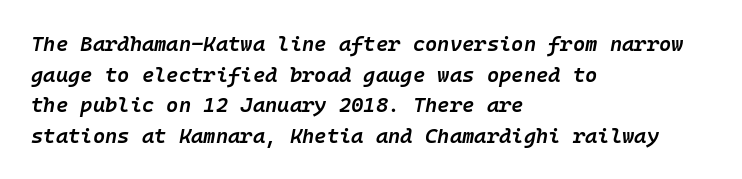
The image shows 21 px text type, italic (leaning right); set left-aligned, normal line spacing (1.46x), normal letter spacing, not underlined.
